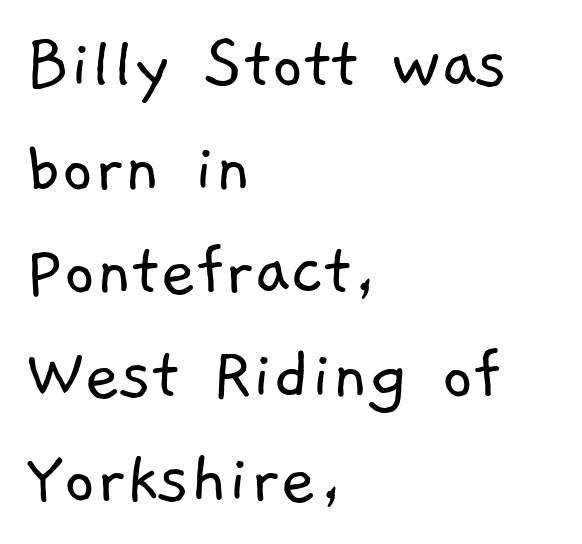
Q: Is the text bold? A: No.
Q: Is the typeface a serif or a sans-serif typeface? A: Sans-serif.
Q: Is the text underlined? A: No.
Q: How is the paragraph aligned? A: Left-aligned.
Q: Is the spacing between letters normal or unusually wide? A: Normal.
Q: Is the spacing between lines tight, normal or loose? A: Normal.
Q: Width (condensed, normal, or wide)? A: Normal.
Q: Stroke contrast? A: Low.
Q: x-height? A: Medium.
Q: Monospaced? A: No.
